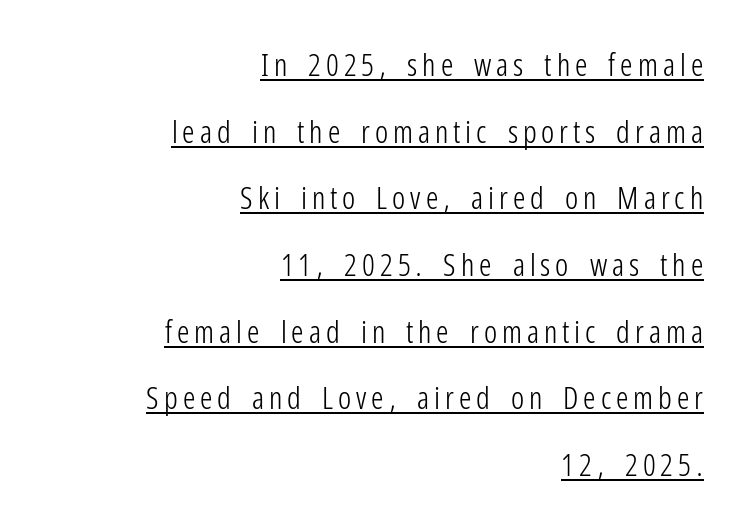
Q: Is the text bold? A: No.
Q: Is the text italic (slanted)? A: No, it is upright.
Q: Is the typeface a serif or a sans-serif typeface? A: Sans-serif.
Q: Is the text underlined? A: Yes.
Q: How is the paragraph aligned? A: Right-aligned.
Q: Is the spacing between lines tight, normal or loose? A: Loose.
Q: Width (condensed, normal, or wide)? A: Condensed.
Q: Stroke contrast? A: Low.
Q: x-height? A: Medium.
Q: Monospaced? A: No.
